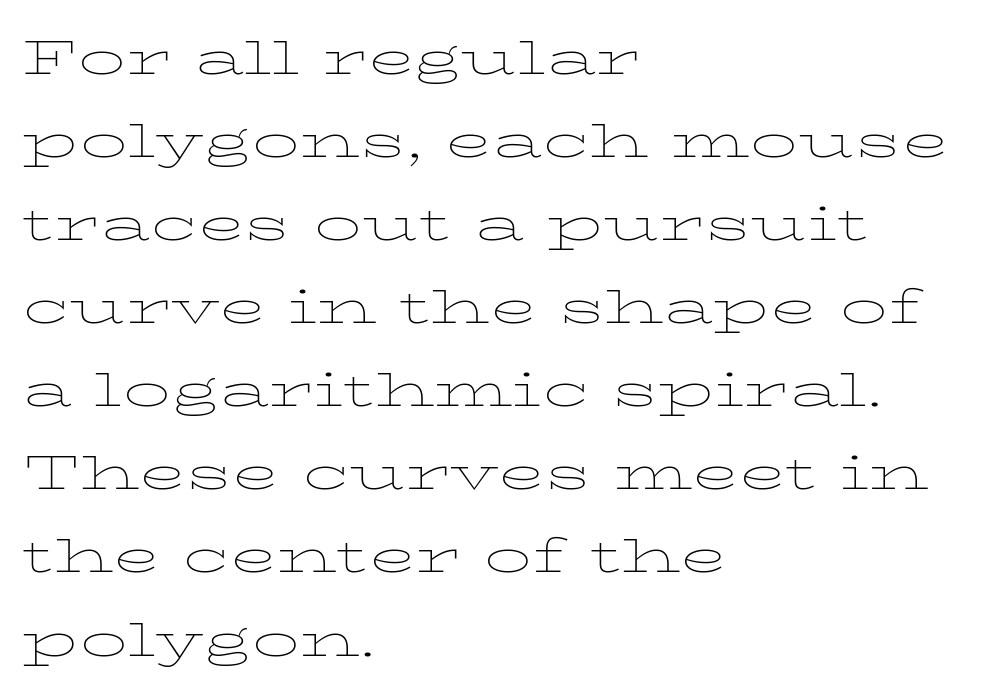
The image shows 62 px thin, wide type, upright; set left-aligned, normal line spacing (1.34x), normal letter spacing, not underlined; low stroke contrast and a medium x-height.
